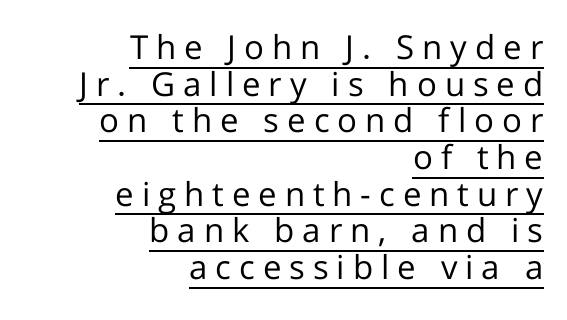
The image shows 33 px regular-weight sans-serif type, upright; set right-aligned, tight line spacing (1.11x), unusually wide letter spacing (+0.24 em), underlined; low stroke contrast and a medium x-height.
